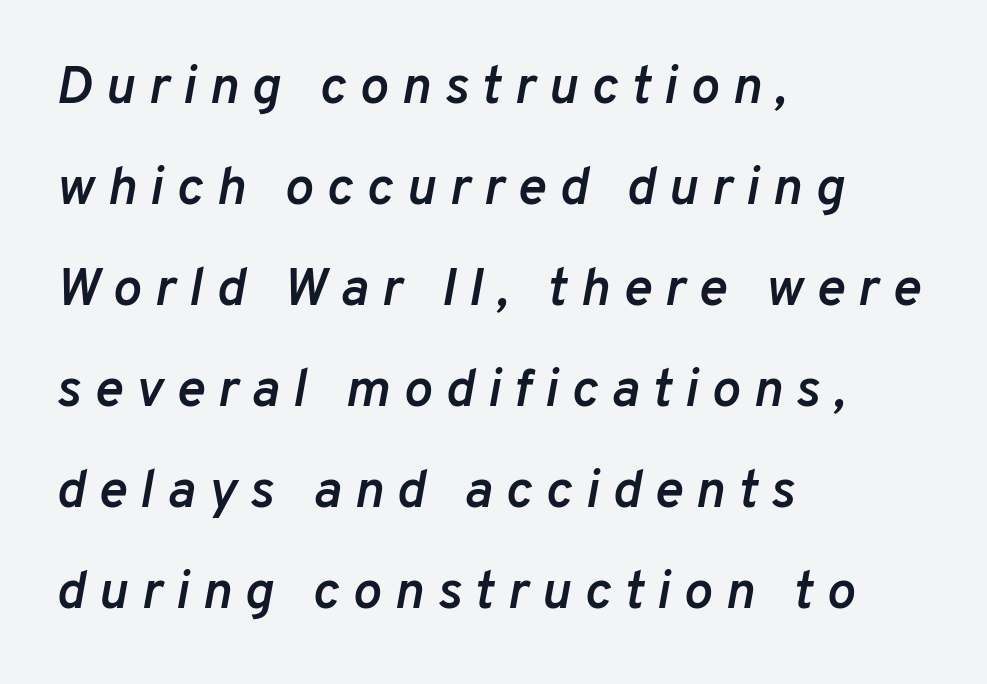
Is this a fixed-width face? No — the glyphs have proportional, varying widths. Each word looks stretched out because of the extra space between its letters. What weight is shown? A semibold, between regular and bold. A student would call this left alignment; a typographer would say flush left, rag right. The specimen reads as italic at a glance. Underlining? Definitely not there.
